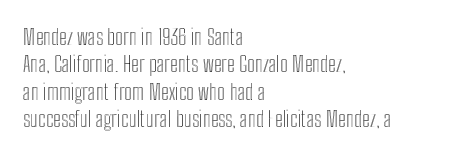
Q: Is the text italic (slanted)? A: No, it is upright.
Q: Is the text underlined? A: No.
Q: How is the paragraph aligned? A: Left-aligned.
Q: Is the spacing between letters normal or unusually wide? A: Normal.
Q: Is the spacing between lines tight, normal or loose? A: Normal.
